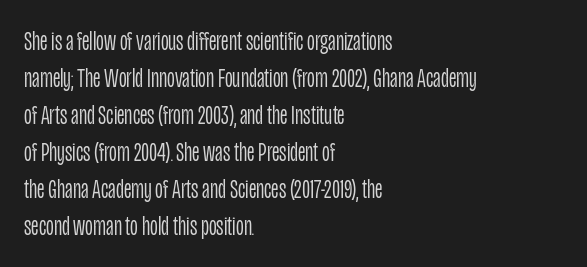
Q: Is the text bold? A: No.
Q: Is the text italic (slanted)? A: No, it is upright.
Q: Is the text underlined? A: No.
Q: How is the paragraph aligned? A: Left-aligned.
Q: Is the spacing between letters normal or unusually wide? A: Normal.
Q: Is the spacing between lines tight, normal or loose? A: Normal.
